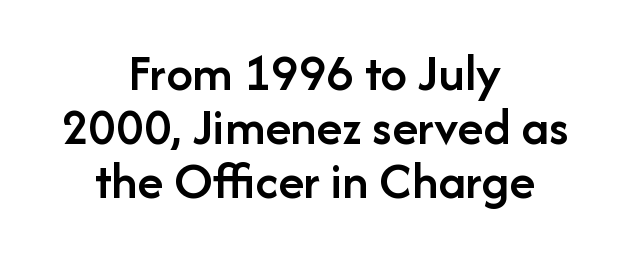
Q: Is the text bold? A: Semi-bold.
Q: Is the text italic (slanted)? A: No, it is upright.
Q: Is the typeface a serif or a sans-serif typeface? A: Sans-serif.
Q: Is the text underlined? A: No.
Q: How is the paragraph aligned? A: Centered.
Q: Is the spacing between letters normal or unusually wide? A: Normal.
Q: Is the spacing between lines tight, normal or loose? A: Tight.
Q: Width (condensed, normal, or wide)? A: Normal.
Q: Stroke contrast? A: Low.
Q: x-height? A: Medium.
Q: Monospaced? A: No.
